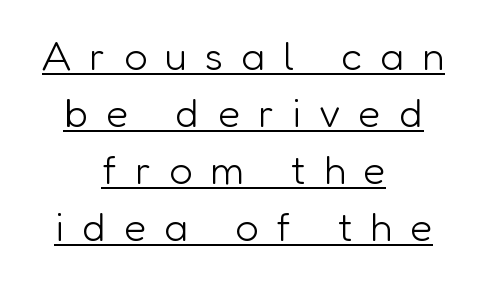
{"serif": "no", "italic": "no", "bold": "no", "weight": "light", "width": "normal", "stroke_contrast": "low", "x_height": "medium", "monospaced": "no", "underline": "yes", "align": "center", "line_spacing": "normal", "line_spacing_ratio": 1.39, "letter_spacing": "wide", "letter_spacing_em": 0.44, "glyph_px": 41}
